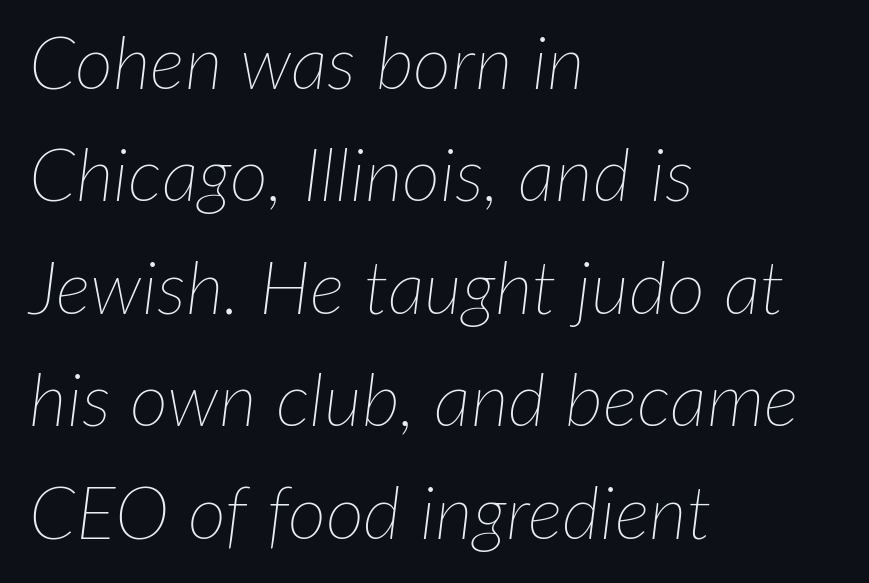
Q: Is the text bold? A: No.
Q: Is the text italic (slanted)? A: Yes, it leans right by about 7 degrees.
Q: Is the text underlined? A: No.
Q: How is the paragraph aligned? A: Left-aligned.
Q: Is the spacing between letters normal or unusually wide? A: Normal.
Q: Is the spacing between lines tight, normal or loose? A: Normal.
Q: Width (condensed, normal, or wide)? A: Normal.
Q: Stroke contrast? A: Low.
Q: x-height? A: Medium.
Q: Monospaced? A: No.
